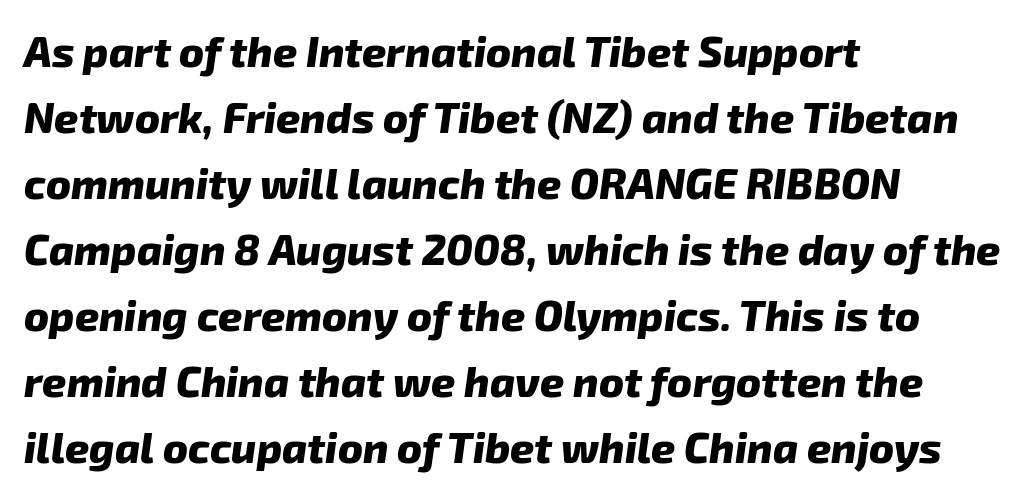
Horizontal bands of white between lines are of average thickness. Underline: absent. Weight check: bold — yes, fully. This rendering uses left alignment, leaving the right contour irregular. The letters carry no serifs — their stems end cleanly without finishing strokes. The letters advance in unequal steps, a hallmark of proportional type.
